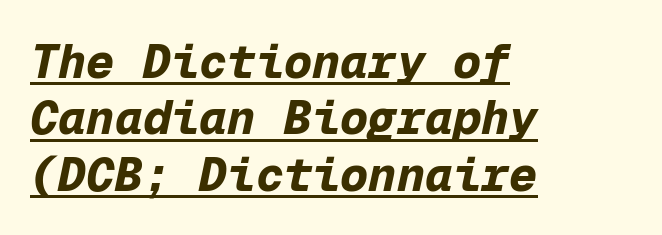
Q: Is the text bold? A: Yes.
Q: Is the text italic (slanted)? A: Yes, it leans right by about 12 degrees.
Q: Is the text underlined? A: Yes.
Q: How is the paragraph aligned? A: Left-aligned.
Q: Is the spacing between letters normal or unusually wide? A: Normal.
Q: Width (condensed, normal, or wide)? A: Normal.
Q: Stroke contrast? A: Low.
Q: x-height? A: Medium.
Q: Monospaced? A: Yes.
